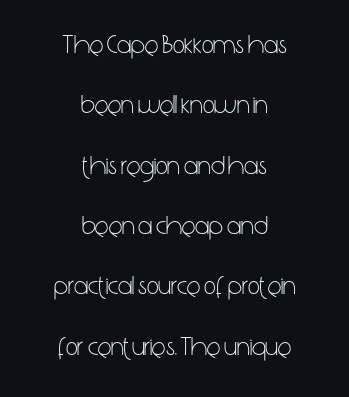
Q: Is the text bold? A: No.
Q: Is the text italic (slanted)? A: No, it is upright.
Q: Is the text underlined? A: No.
Q: How is the paragraph aligned? A: Centered.
Q: Is the spacing between letters normal or unusually wide? A: Normal.
Q: Is the spacing between lines tight, normal or loose? A: Loose.
